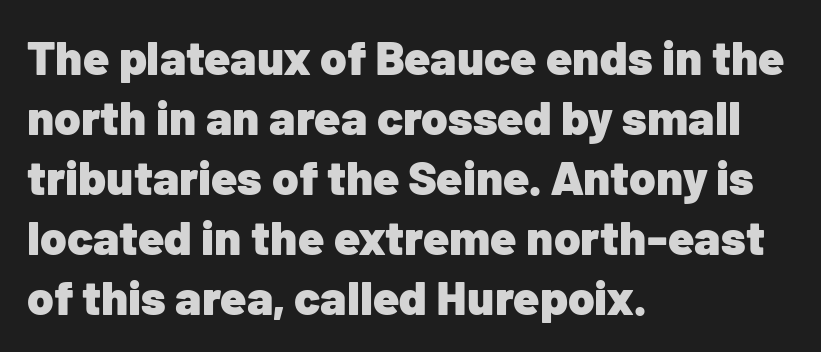
Q: Is the text bold? A: Yes.
Q: Is the text italic (slanted)? A: No, it is upright.
Q: Is the typeface a serif or a sans-serif typeface? A: Sans-serif.
Q: Is the text underlined? A: No.
Q: How is the paragraph aligned? A: Left-aligned.
Q: Is the spacing between letters normal or unusually wide? A: Normal.
Q: Is the spacing between lines tight, normal or loose? A: Normal.
Q: Width (condensed, normal, or wide)? A: Normal.
Q: Stroke contrast? A: Low.
Q: x-height? A: Medium.
Q: Monospaced? A: No.
